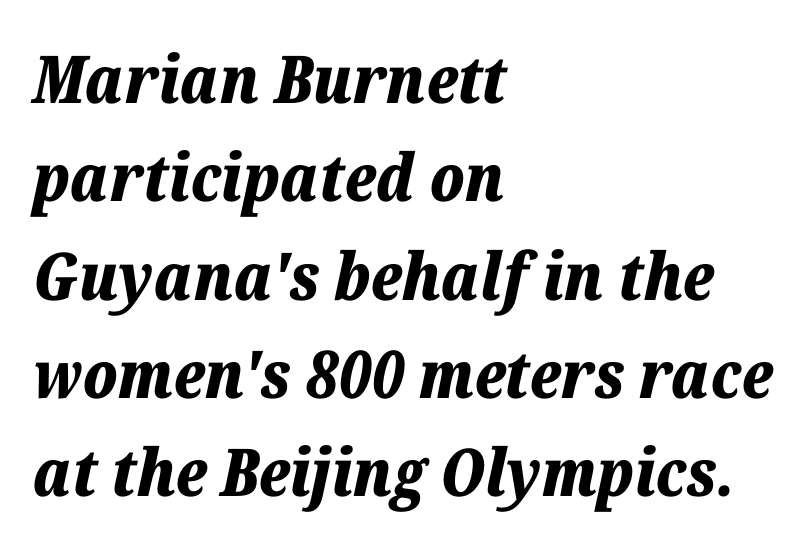
{"italic": "yes", "lean": "right", "slant_degrees": 12, "bold": "yes", "weight": "bold", "width": "normal", "stroke_contrast": "low", "x_height": "medium", "monospaced": "no", "underline": "no", "align": "left", "line_spacing": "normal", "line_spacing_ratio": 1.49, "letter_spacing": "normal", "letter_spacing_em": 0.0, "glyph_px": 66}
